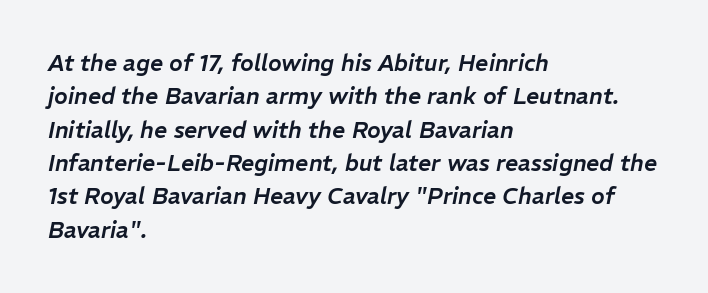
Is the block centered? No — it sits flush against the left margin. Honestly, there is no underline to notice here at all. Between one letter and the next there's only the usual sliver of space. The rendering uses a moderate line-height, typical for paragraphs. A typesetter would mark this as italic.
